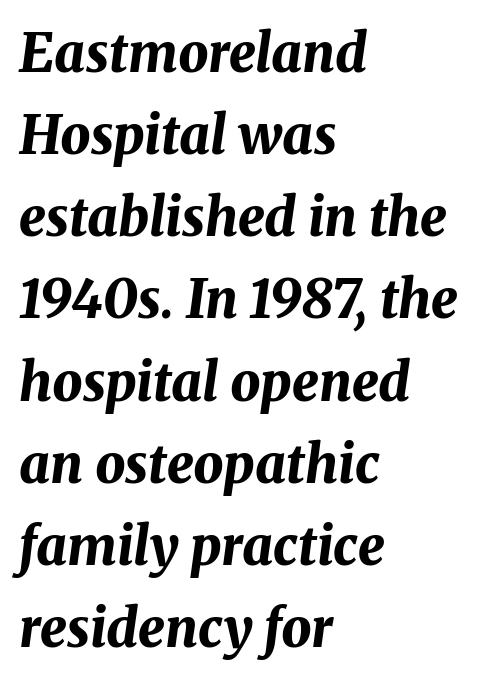
Q: Is the text bold? A: Yes.
Q: Is the text italic (slanted)? A: Yes, it leans right by about 8 degrees.
Q: Is the text underlined? A: No.
Q: How is the paragraph aligned? A: Left-aligned.
Q: Is the spacing between letters normal or unusually wide? A: Normal.
Q: Is the spacing between lines tight, normal or loose? A: Normal.
Q: Width (condensed, normal, or wide)? A: Normal.
Q: Stroke contrast? A: Medium.
Q: x-height? A: Medium.
Q: Monospaced? A: No.
